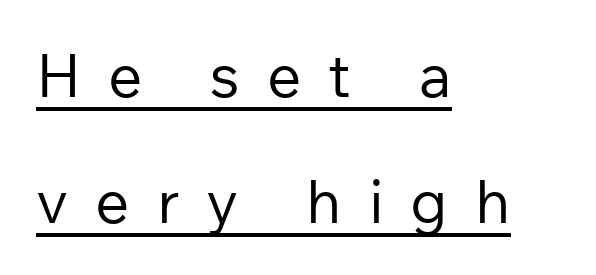
The image shows 60 px regular-weight sans-serif type, upright; set left-aligned, loose line spacing (2.1x), unusually wide letter spacing (+0.45 em), underlined; low stroke contrast and a medium x-height.
